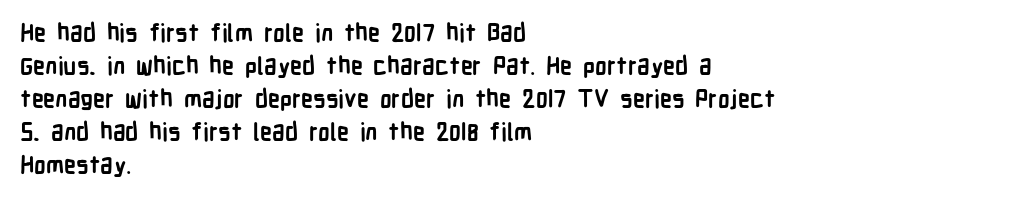
Q: Is the text bold? A: Yes.
Q: Is the text italic (slanted)? A: No, it is upright.
Q: Is the text underlined? A: No.
Q: How is the paragraph aligned? A: Left-aligned.
Q: Is the spacing between letters normal or unusually wide? A: Normal.
Q: Is the spacing between lines tight, normal or loose? A: Normal.
